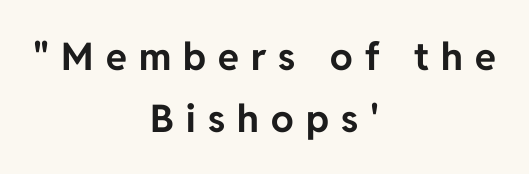
Q: Is the text bold? A: Yes.
Q: Is the text italic (slanted)? A: No, it is upright.
Q: Is the typeface a serif or a sans-serif typeface? A: Sans-serif.
Q: Is the text underlined? A: No.
Q: How is the paragraph aligned? A: Centered.
Q: Is the spacing between letters normal or unusually wide? A: Unusually wide.
Q: Is the spacing between lines tight, normal or loose? A: Normal.
Q: Width (condensed, normal, or wide)? A: Normal.
Q: Stroke contrast? A: Low.
Q: x-height? A: Medium.
Q: Monospaced? A: No.
